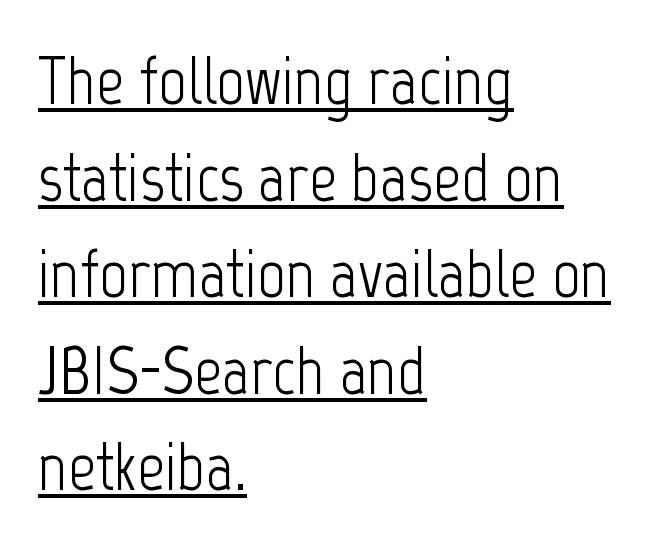
{"serif": "no", "italic": "no", "bold": "no", "weight": "light", "width": "condensed", "stroke_contrast": "low", "x_height": "medium", "monospaced": "no", "underline": "yes", "align": "left", "line_spacing": "normal", "line_spacing_ratio": 1.4, "letter_spacing": "normal", "letter_spacing_em": 0.0, "glyph_px": 69}
